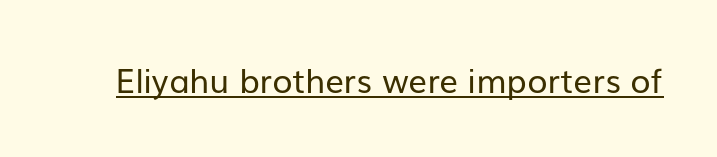
Q: Is the text bold? A: No.
Q: Is the text italic (slanted)? A: No, it is upright.
Q: Is the typeface a serif or a sans-serif typeface? A: Sans-serif.
Q: Is the text underlined? A: Yes.
Q: Is the spacing between letters normal or unusually wide? A: Normal.
Q: Width (condensed, normal, or wide)? A: Normal.
Q: Stroke contrast? A: Low.
Q: x-height? A: Medium.
Q: Monospaced? A: No.
